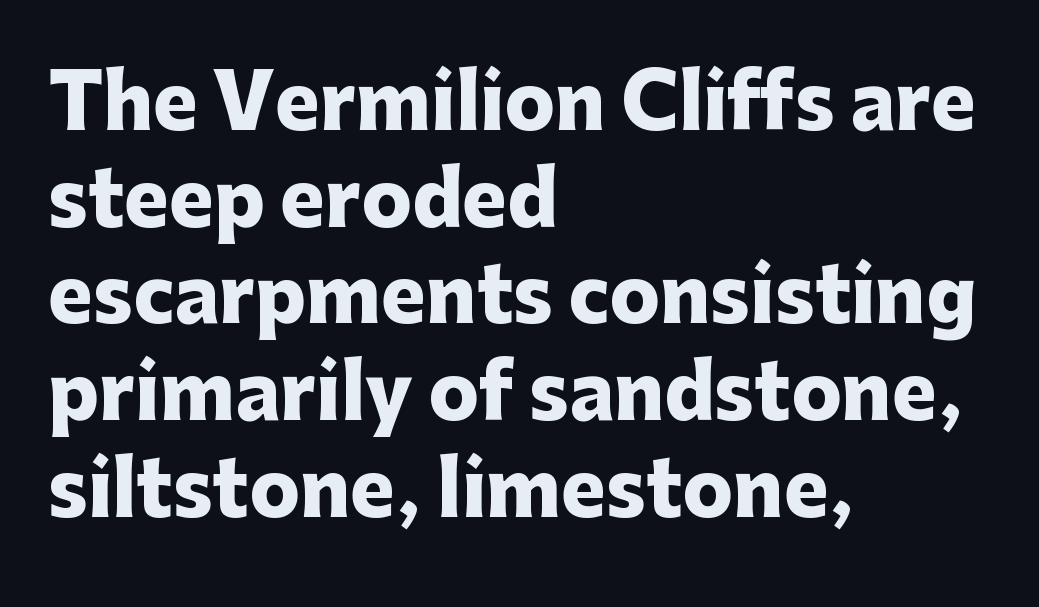
{"serif": "no", "italic": "no", "bold": "yes", "weight": "heavy", "width": "normal", "stroke_contrast": "low", "x_height": "medium", "monospaced": "no", "underline": "no", "align": "left", "line_spacing": "normal", "line_spacing_ratio": 1.29, "letter_spacing": "normal", "letter_spacing_em": 0.0, "glyph_px": 75}
